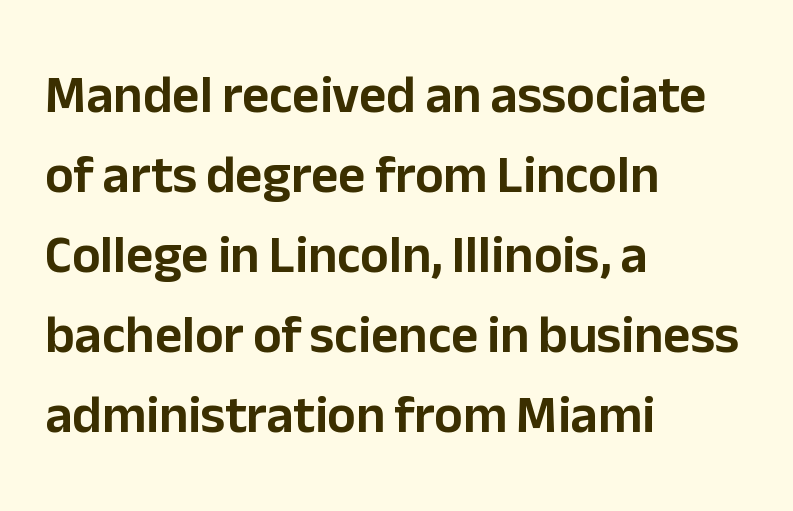
{"serif": "no", "italic": "no", "width": "normal", "stroke_contrast": "low", "x_height": "medium", "monospaced": "no", "underline": "no", "align": "left", "line_spacing": "normal", "line_spacing_ratio": 1.51, "letter_spacing": "normal", "letter_spacing_em": 0.0, "glyph_px": 53}
